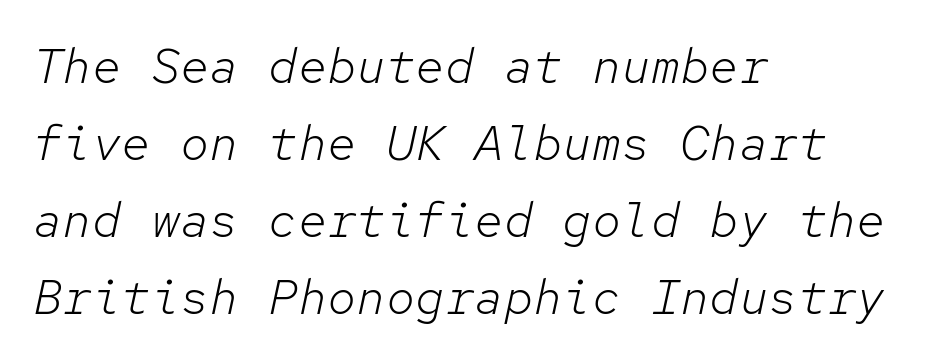
Q: Is the text bold? A: No.
Q: Is the text italic (slanted)? A: Yes, it leans right by about 12 degrees.
Q: Is the text underlined? A: No.
Q: How is the paragraph aligned? A: Left-aligned.
Q: Is the spacing between letters normal or unusually wide? A: Normal.
Q: Is the spacing between lines tight, normal or loose? A: Normal.
Q: Width (condensed, normal, or wide)? A: Normal.
Q: Stroke contrast? A: Low.
Q: x-height? A: Medium.
Q: Monospaced? A: Yes.
